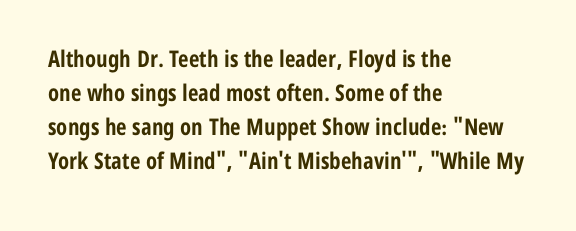
The strip under each line holds only bare page. How are the letters spaced? Ordinarily, with no added tracking. Line spacing here is normal. This rendering uses left alignment, leaving the right contour irregular. When letters stand straight like this, we call the style roman or upright. The rendering uses a bold face; every stroke is thick and dark.
